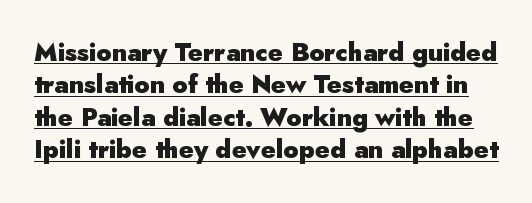
Q: Is the text bold? A: Yes.
Q: Is the text italic (slanted)? A: No, it is upright.
Q: Is the text underlined? A: Yes.
Q: Is the spacing between letters normal or unusually wide? A: Normal.
Q: Is the spacing between lines tight, normal or loose? A: Normal.
